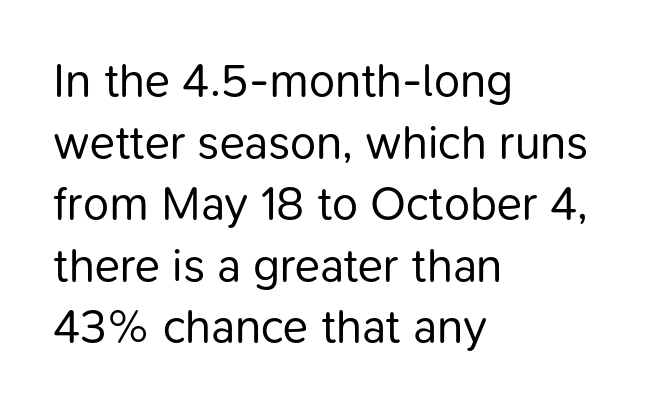
Q: Is the text bold? A: No.
Q: Is the text italic (slanted)? A: No, it is upright.
Q: Is the typeface a serif or a sans-serif typeface? A: Sans-serif.
Q: Is the text underlined? A: No.
Q: How is the paragraph aligned? A: Left-aligned.
Q: Is the spacing between letters normal or unusually wide? A: Normal.
Q: Is the spacing between lines tight, normal or loose? A: Normal.
Q: Width (condensed, normal, or wide)? A: Normal.
Q: Stroke contrast? A: Low.
Q: x-height? A: Medium.
Q: Monospaced? A: No.
